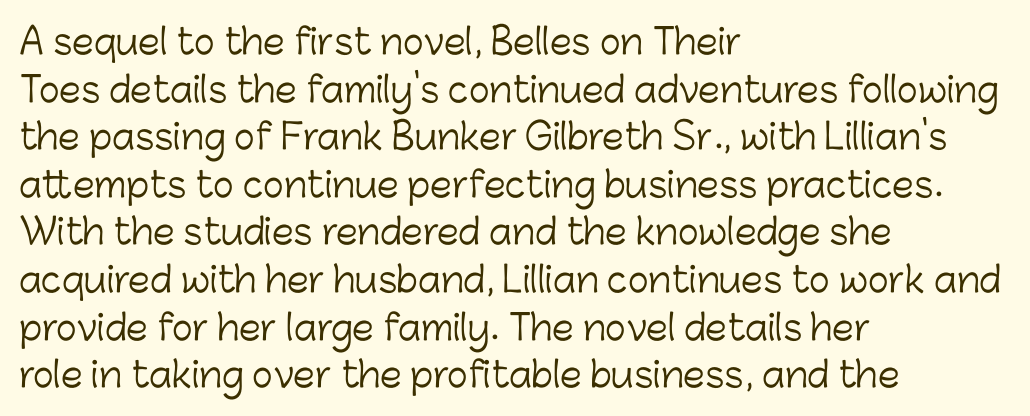
The lines in this sample share a left origin and differ only in where they stop. The area under the type is left untouched. Nope, not italic — everything's standing straight. The cut favours lightness, reaching ordinary text weight at its darkest.
